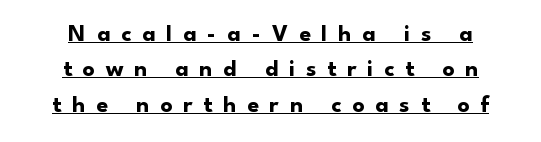
{"italic": "no", "bold": "yes", "underline": "yes", "align": "center", "line_spacing": "normal", "line_spacing_ratio": 1.47, "letter_spacing": "wide", "letter_spacing_em": 0.45, "glyph_px": 24}
